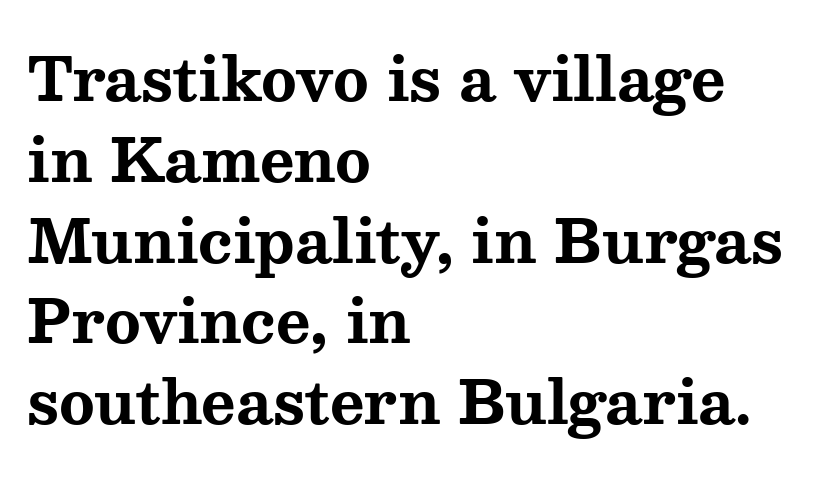
Q: Is the text bold? A: Yes.
Q: Is the text italic (slanted)? A: No, it is upright.
Q: Is the typeface a serif or a sans-serif typeface? A: Serif.
Q: Is the text underlined? A: No.
Q: How is the paragraph aligned? A: Left-aligned.
Q: Is the spacing between letters normal or unusually wide? A: Normal.
Q: Is the spacing between lines tight, normal or loose? A: Normal.
Q: Width (condensed, normal, or wide)? A: Wide.
Q: Stroke contrast? A: Medium.
Q: x-height? A: Medium.
Q: Monospaced? A: No.
